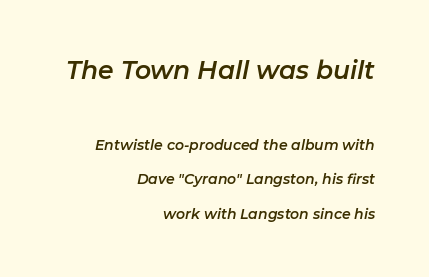
{"italic": "yes", "lean": "right", "slant_degrees": 11, "underline": "no", "align": "right", "line_spacing": "loose", "line_spacing_ratio": 2.47, "letter_spacing": "normal", "letter_spacing_em": 0.0, "larger_block": "first", "size_ratio": 1.79, "glyph_px": 25}
